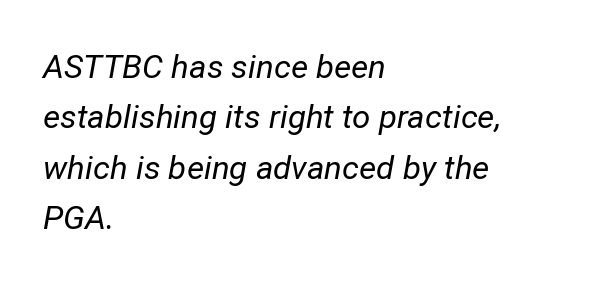
The image shows 33 px regular-weight type, italic (leaning right); set left-aligned, normal line spacing (1.53x), normal letter spacing, not underlined; low stroke contrast and a medium x-height.
